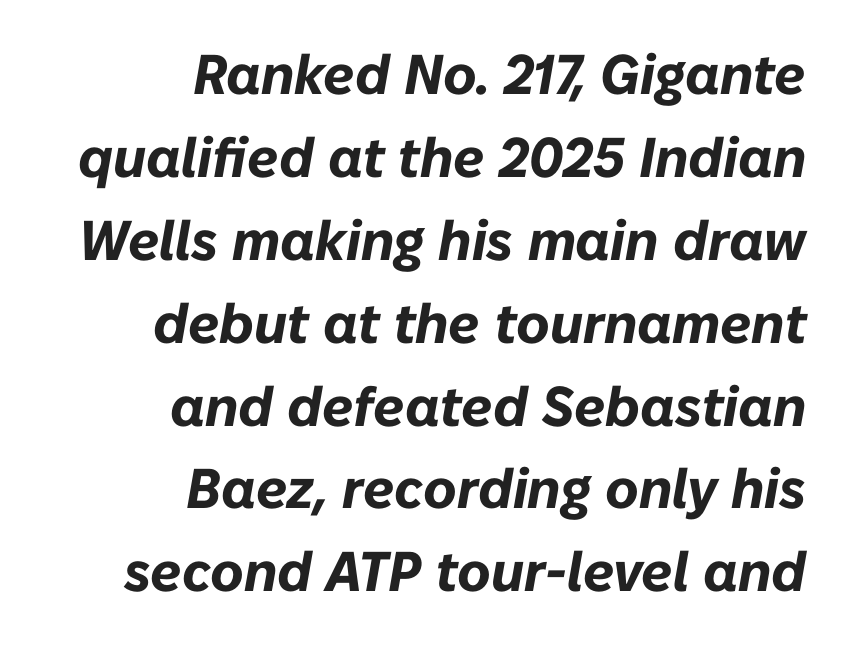
The image shows 56 px bold type, italic (leaning right); set right-aligned, normal line spacing (1.48x), normal letter spacing, not underlined; low stroke contrast and a medium x-height.
